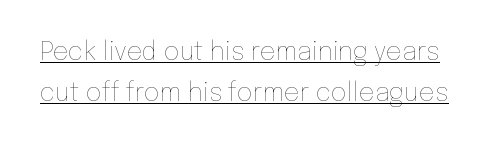
Q: Is the text bold? A: No.
Q: Is the text italic (slanted)? A: No, it is upright.
Q: Is the text underlined? A: Yes.
Q: Is the spacing between letters normal or unusually wide? A: Normal.
Q: Is the spacing between lines tight, normal or loose? A: Normal.
